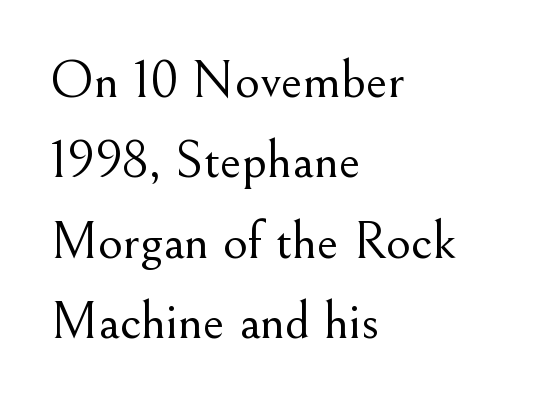
The image shows 54 px light serif type, upright; set left-aligned, normal line spacing (1.49x), normal letter spacing, not underlined; medium stroke contrast and a small x-height.
